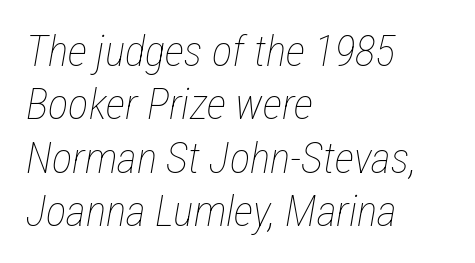
Q: Is the text bold? A: No.
Q: Is the text italic (slanted)? A: Yes, it leans right by about 12 degrees.
Q: Is the text underlined? A: No.
Q: How is the paragraph aligned? A: Left-aligned.
Q: Is the spacing between letters normal or unusually wide? A: Normal.
Q: Width (condensed, normal, or wide)? A: Condensed.
Q: Stroke contrast? A: Low.
Q: x-height? A: Medium.
Q: Monospaced? A: No.
